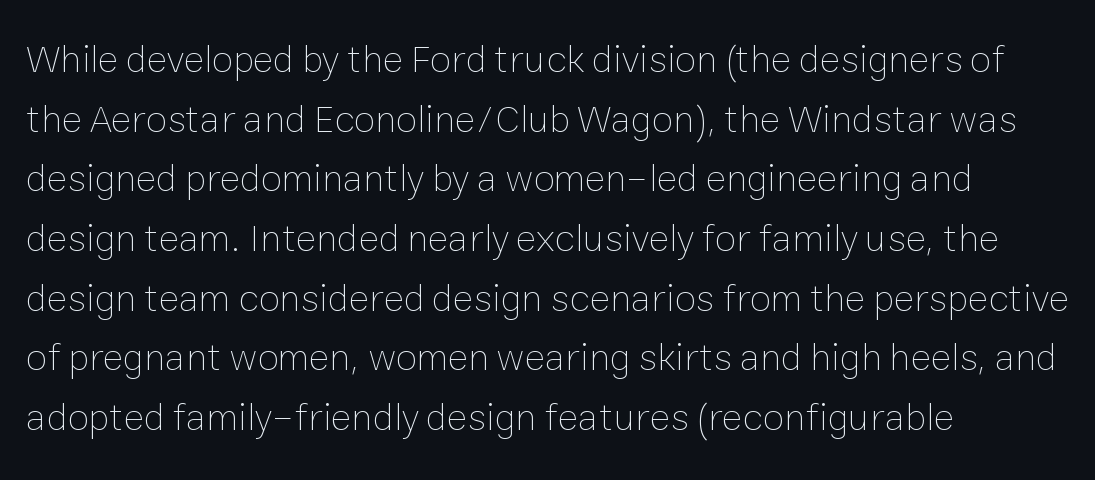
The image shows 39 px thin type, upright; set left-aligned, normal line spacing (1.53x), normal letter spacing, not underlined; low stroke contrast and a medium x-height.
